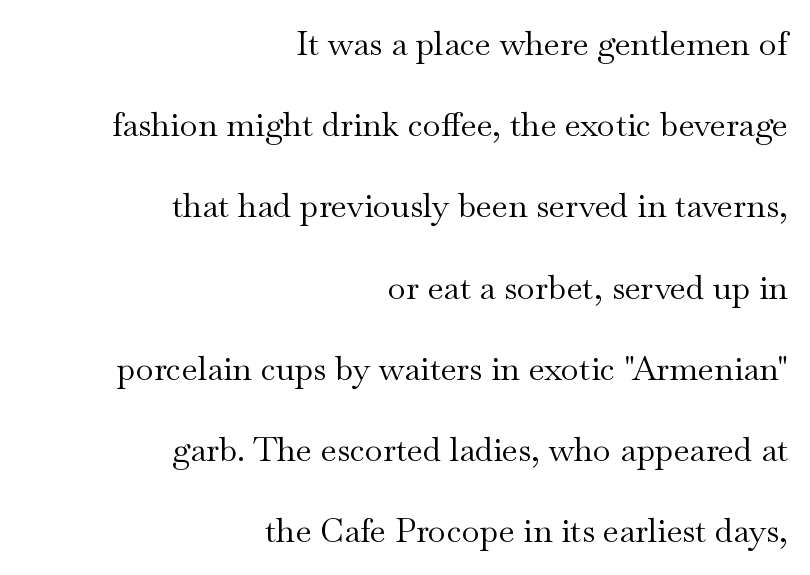
Honestly, there is no underline to notice here at all. Summary of vertical rhythm: relaxed, with wide interline spacing. Here the designer chose a conventional face with non-uniform glyph widths. Line ends are locked; line starts wander.
